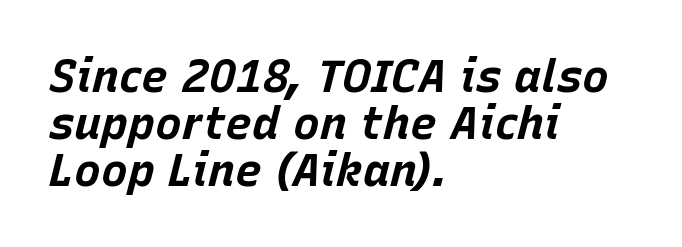
Q: Is the text bold? A: Yes.
Q: Is the text italic (slanted)? A: Yes, it leans right by about 15 degrees.
Q: Is the text underlined? A: No.
Q: How is the paragraph aligned? A: Left-aligned.
Q: Is the spacing between letters normal or unusually wide? A: Normal.
Q: Is the spacing between lines tight, normal or loose? A: Tight.
Q: Width (condensed, normal, or wide)? A: Normal.
Q: Stroke contrast? A: Low.
Q: x-height? A: Large.
Q: Monospaced? A: No.
